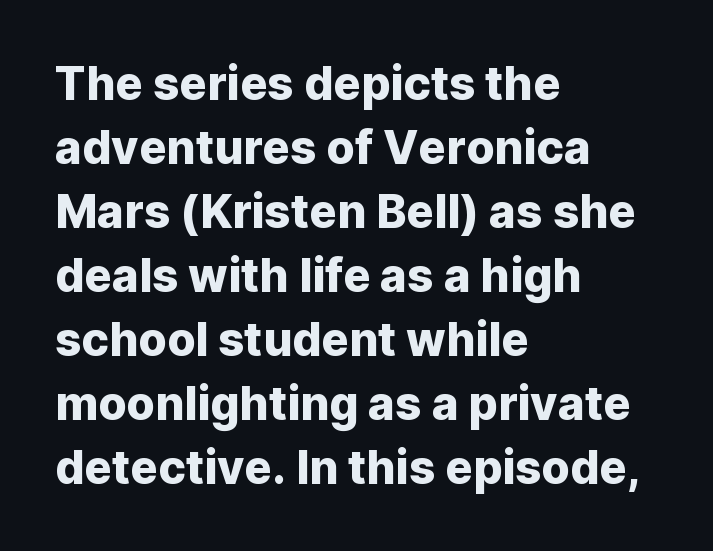
Nothing unusual about the tracking: characters are spaced as the font intends. Quick note: underline off. Reading down the column, the eye jumps a familiar distance to each next line. The typesetter chose a ragged-right arrangement here. Is this a fixed-width face? No — the glyphs have proportional, varying widths. Rendered with straight, roman letterforms.
